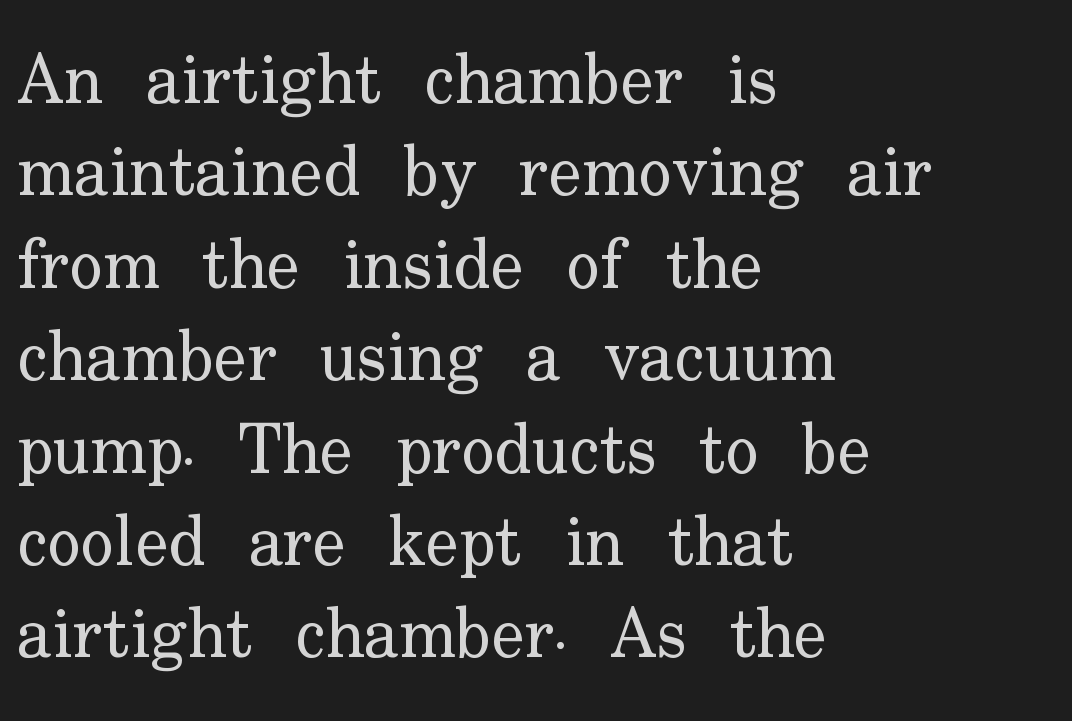
{"serif": "yes", "italic": "no", "bold": "no", "weight": "regular", "width": "normal", "stroke_contrast": "low", "x_height": "small", "monospaced": "no", "underline": "no", "align": "left", "line_spacing": "normal", "line_spacing_ratio": 1.32, "letter_spacing": "normal", "letter_spacing_em": 0.0, "glyph_px": 70}
